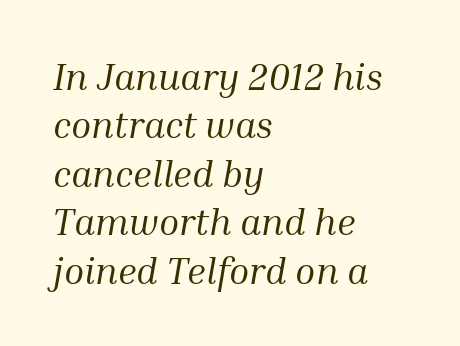
The image shows 37 px regular-weight serif type, italic (leaning right); set left-aligned, normal line spacing (1.31x), normal letter spacing, not underlined; medium stroke contrast and a medium x-height.
